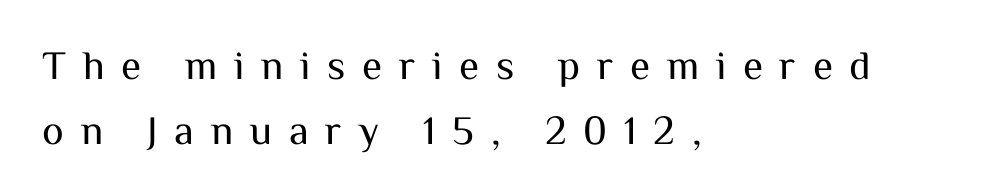
The image shows 41 px regular-weight sans-serif type, upright; set left-aligned, normal line spacing (1.59x), unusually wide letter spacing (+0.41 em), not underlined; medium stroke contrast and a medium x-height.
